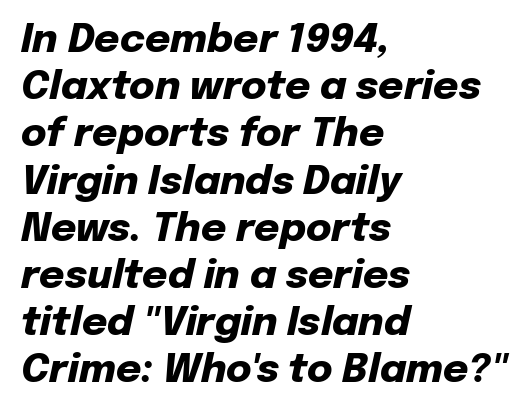
{"italic": "yes", "lean": "right", "slant_degrees": 12, "bold": "yes", "weight": "heavy", "width": "normal", "stroke_contrast": "low", "x_height": "medium", "monospaced": "no", "underline": "no", "align": "left", "line_spacing_ratio": 1.21, "letter_spacing": "normal", "letter_spacing_em": 0.0, "glyph_px": 39}
